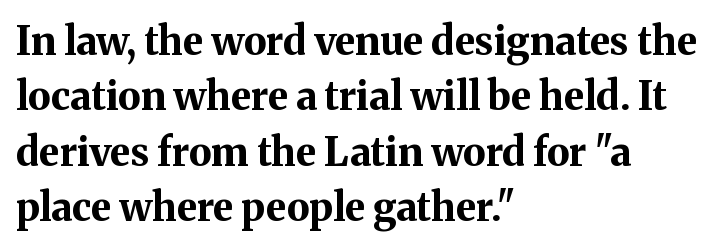
The image shows 39 px bold serif type, upright; set left-aligned, normal line spacing (1.42x), normal letter spacing, not underlined; medium stroke contrast and a medium x-height.
